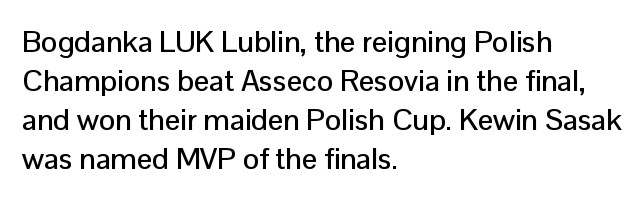
Line spacing here is normal. Words appear dense and cohesive because spacing is normal. Horizontal alignment here is leftward, the default for most running prose. Italic? Not at all — the glyphs are vertical. Classification — sans serif.
